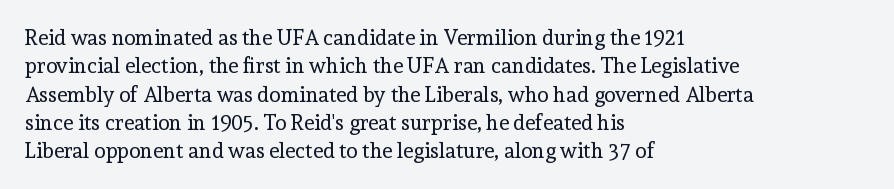
{"italic": "no", "bold": "no", "underline": "no", "align": "left", "line_spacing": "normal", "line_spacing_ratio": 1.35, "letter_spacing": "normal", "letter_spacing_em": 0.0, "glyph_px": 21}
